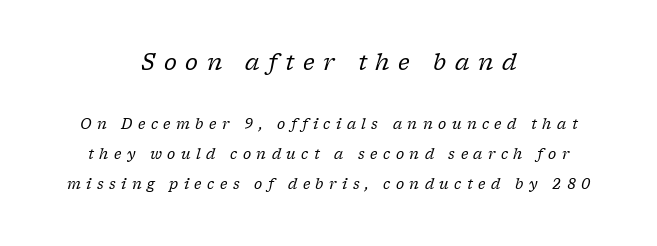
Q: Is the text bold? A: No.
Q: Is the text italic (slanted)? A: Yes, it leans right by about 17 degrees.
Q: Is the text underlined? A: No.
Q: How is the paragraph aligned? A: Centered.
Q: Is the spacing between letters normal or unusually wide? A: Unusually wide.
Q: Is the spacing between lines tight, normal or loose? A: Loose.
Q: Which block of text is set in a larger size, the first (top) or the second (bottom)? A: The first (top) one.
